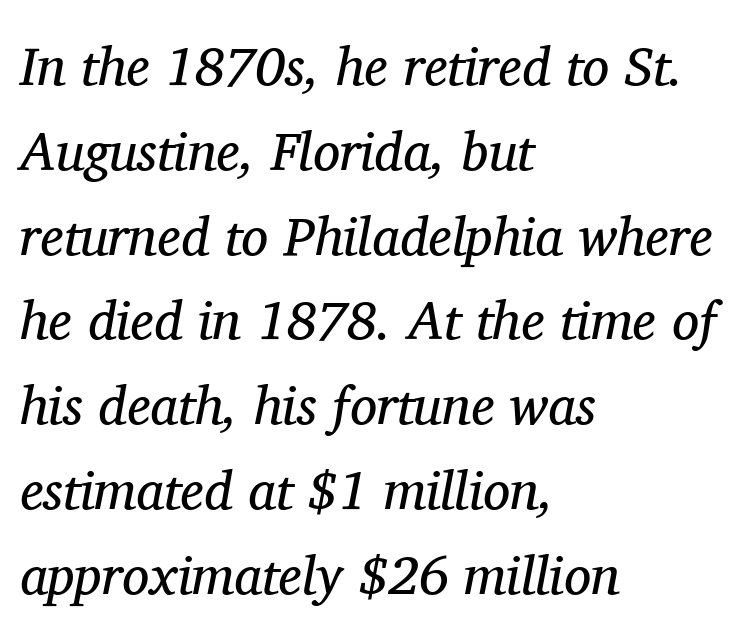
{"serif": "yes", "italic": "yes", "lean": "right", "slant_degrees": 11, "bold": "no", "weight": "regular", "width": "normal", "stroke_contrast": "medium", "x_height": "medium", "monospaced": "no", "underline": "no", "align": "left", "line_spacing": "normal", "line_spacing_ratio": 1.57, "letter_spacing": "normal", "letter_spacing_em": 0.0, "glyph_px": 54}
